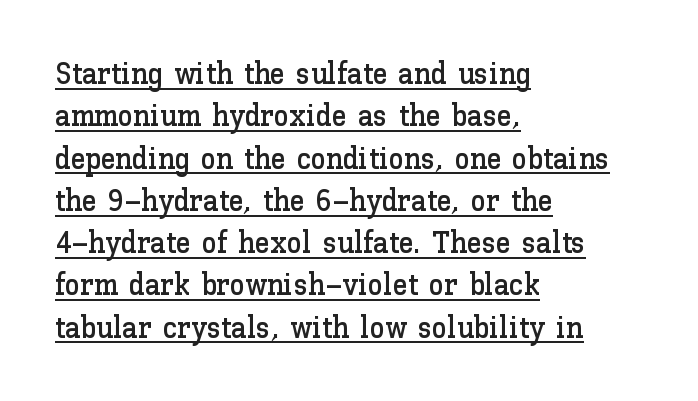
The image shows 30 px text type, upright; set left-aligned, normal line spacing (1.41x), normal letter spacing, underlined; low stroke contrast and a medium x-height.
